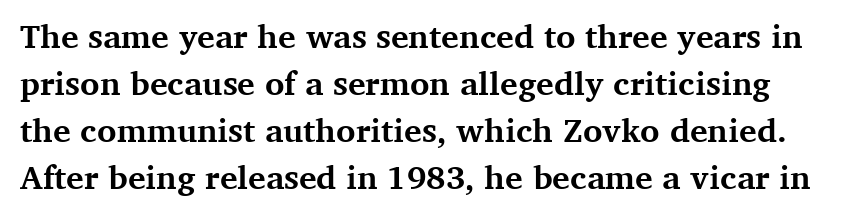
The image shows 33 px bold serif type, upright; set normal line spacing (1.42x), normal letter spacing, not underlined; medium stroke contrast and a medium x-height.
